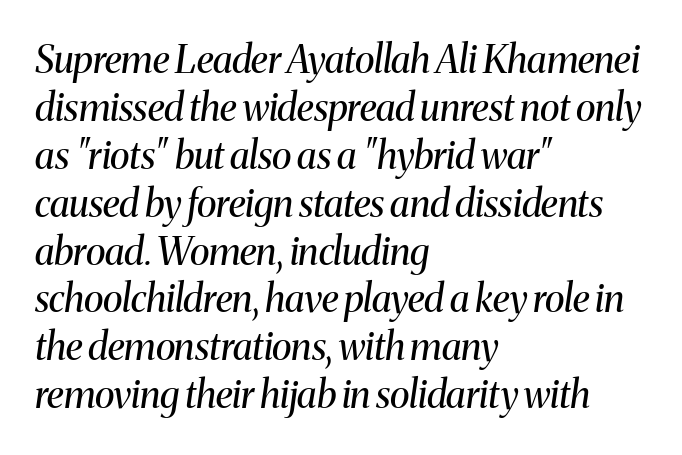
{"serif": "yes", "italic": "yes", "lean": "right", "slant_degrees": 8, "bold": "no", "weight": "regular", "width": "normal", "stroke_contrast": "medium", "x_height": "medium", "monospaced": "no", "underline": "no", "align": "left", "line_spacing": "normal", "line_spacing_ratio": 1.26, "letter_spacing": "normal", "letter_spacing_em": 0.0, "glyph_px": 38}
